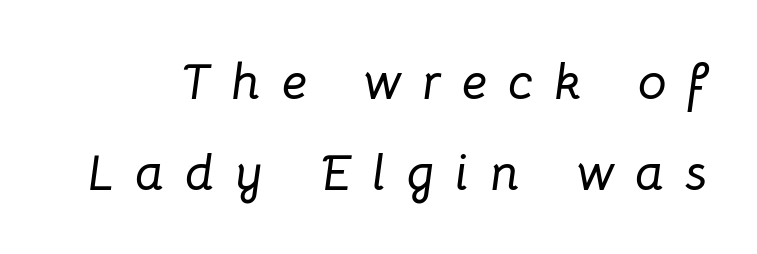
{"italic": "yes", "lean": "right", "slant_degrees": 8, "width": "normal", "stroke_contrast": "low", "x_height": "medium", "monospaced": "no", "underline": "no", "line_spacing_ratio": 1.78, "letter_spacing": "wide", "letter_spacing_em": 0.41, "glyph_px": 51}
